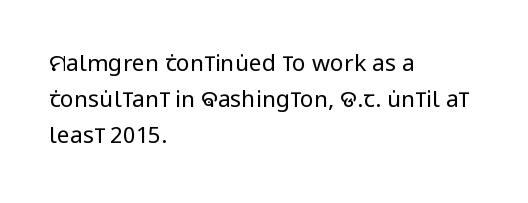
The image shows 23 px text type, upright; set left-aligned, normal line spacing (1.57x), normal letter spacing, not underlined.
